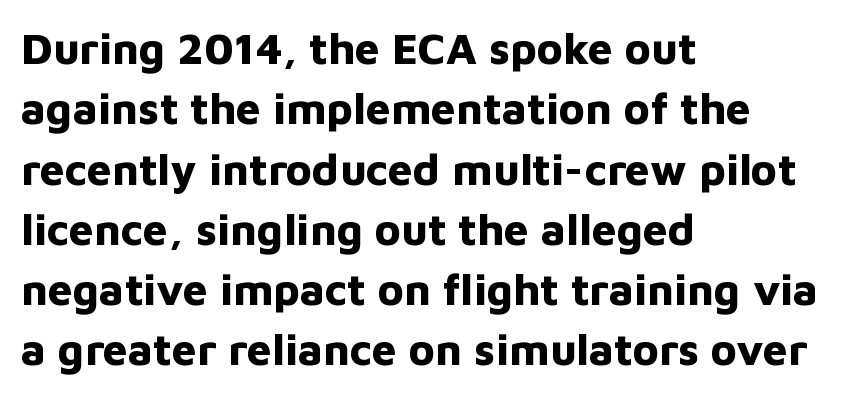
Q: Is the text bold? A: Yes.
Q: Is the text italic (slanted)? A: No, it is upright.
Q: Is the typeface a serif or a sans-serif typeface? A: Sans-serif.
Q: Is the text underlined? A: No.
Q: How is the paragraph aligned? A: Left-aligned.
Q: Is the spacing between letters normal or unusually wide? A: Normal.
Q: Is the spacing between lines tight, normal or loose? A: Normal.
Q: Width (condensed, normal, or wide)? A: Normal.
Q: Stroke contrast? A: Low.
Q: x-height? A: Medium.
Q: Monospaced? A: No.
